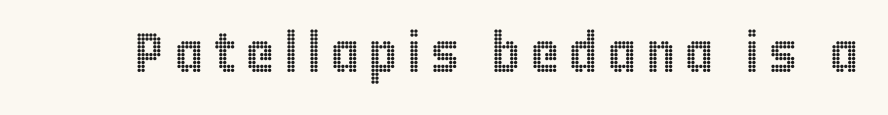
{"italic": "no", "width": "condensed", "x_height": "large", "monospaced": "no", "underline": "no", "glyph_px": 56}
